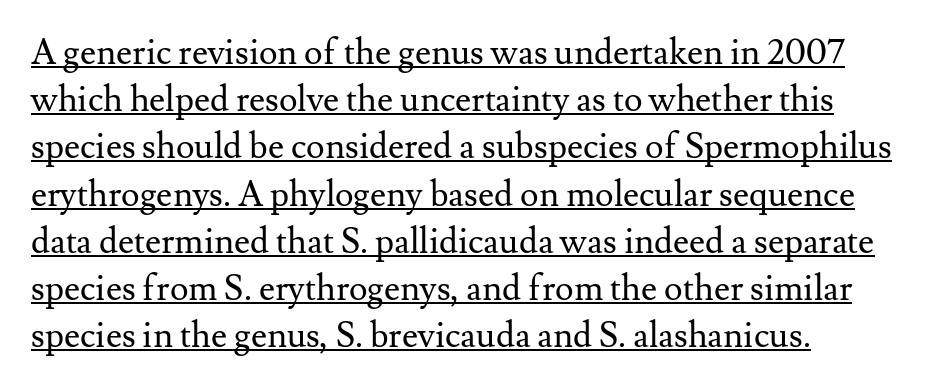
Q: Is the text bold? A: No.
Q: Is the text italic (slanted)? A: No, it is upright.
Q: Is the typeface a serif or a sans-serif typeface? A: Serif.
Q: Is the text underlined? A: Yes.
Q: How is the paragraph aligned? A: Left-aligned.
Q: Is the spacing between letters normal or unusually wide? A: Normal.
Q: Is the spacing between lines tight, normal or loose? A: Normal.
Q: Width (condensed, normal, or wide)? A: Normal.
Q: Stroke contrast? A: Medium.
Q: x-height? A: Small.
Q: Monospaced? A: No.
